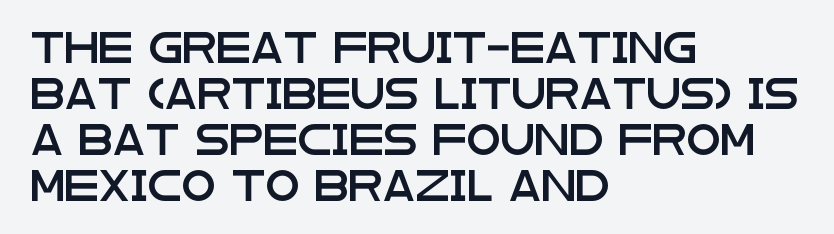
This sample uses plain, unmodified letter spacing. Line starts are locked; line ends wander. Students, observe: this is what conventionally led text looks like. If you drew a line through each stem, it would be perfectly vertical. Serif or sans? Sans — the stroke terminals are bare.
